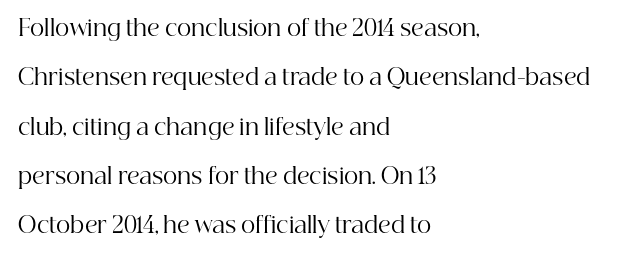
Q: Is the text bold? A: No.
Q: Is the text italic (slanted)? A: No, it is upright.
Q: Is the text underlined? A: No.
Q: How is the paragraph aligned? A: Left-aligned.
Q: Is the spacing between letters normal or unusually wide? A: Normal.
Q: Is the spacing between lines tight, normal or loose? A: Loose.
